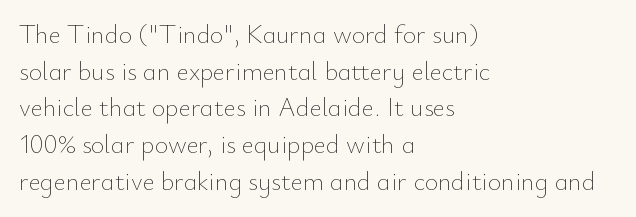
In CSS terms this would be text-align: left. The words here are not underlined. The font is comparable to plain body text, perhaps lighter. Every character sits straight up, as roman type does. The vertical gap from one line to the next is medium. Compared with typical body copy, the letter spacing here is the same.
